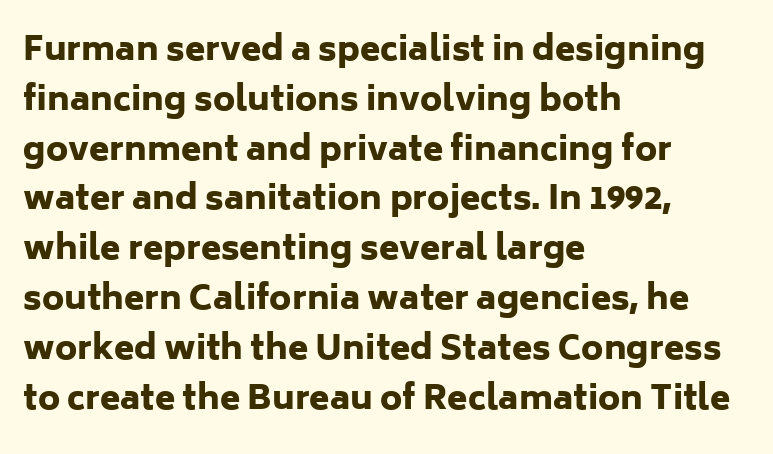
The image shows 33 px heavy sans-serif type, upright; set left-aligned, normal line spacing (1.51x), normal letter spacing, not underlined; low stroke contrast and a medium x-height.
